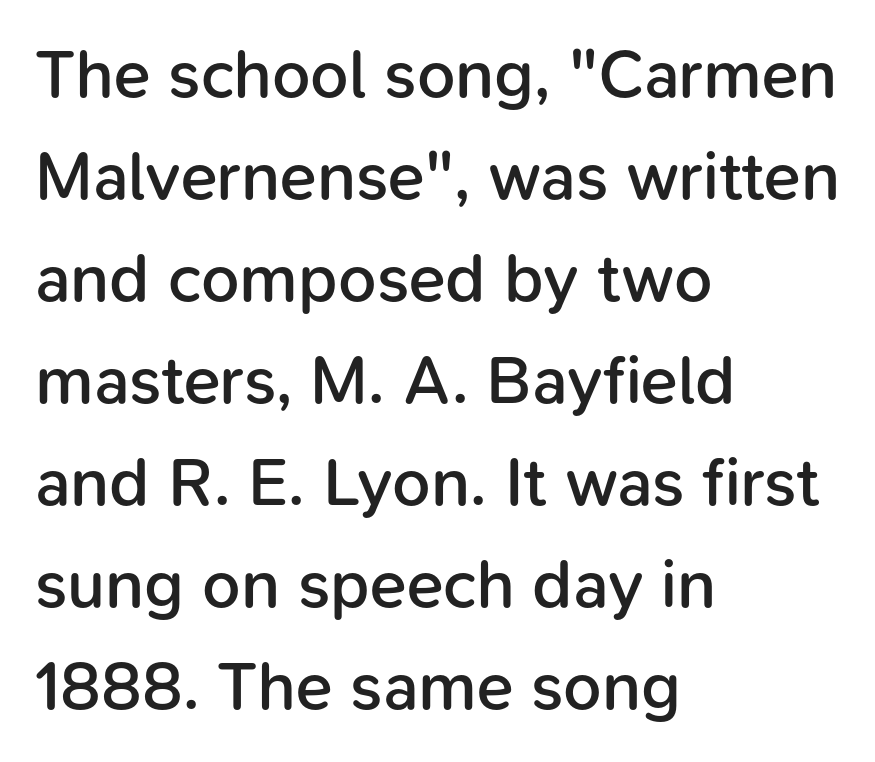
The image shows 68 px semibold sans-serif type, upright; set left-aligned, normal line spacing (1.5x), normal letter spacing, not underlined; low stroke contrast and a medium x-height.
